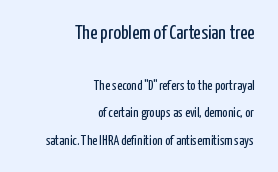
Q: Is the text bold? A: No.
Q: Is the text italic (slanted)? A: No, it is upright.
Q: Is the text underlined? A: No.
Q: How is the paragraph aligned? A: Right-aligned.
Q: Is the spacing between letters normal or unusually wide? A: Normal.
Q: Is the spacing between lines tight, normal or loose? A: Loose.
Q: Which block of text is set in a larger size, the first (top) or the second (bottom)? A: The first (top) one.
